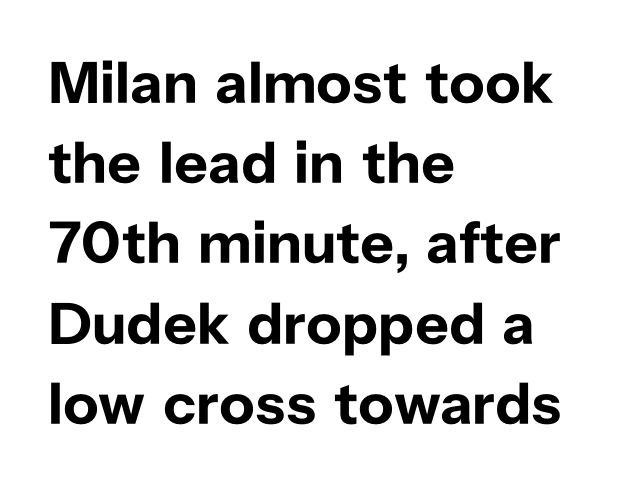
Q: Is the text bold? A: Yes.
Q: Is the text italic (slanted)? A: No, it is upright.
Q: Is the typeface a serif or a sans-serif typeface? A: Sans-serif.
Q: Is the text underlined? A: No.
Q: How is the paragraph aligned? A: Left-aligned.
Q: Is the spacing between letters normal or unusually wide? A: Normal.
Q: Is the spacing between lines tight, normal or loose? A: Normal.
Q: Width (condensed, normal, or wide)? A: Normal.
Q: Stroke contrast? A: Low.
Q: x-height? A: Medium.
Q: Monospaced? A: No.
